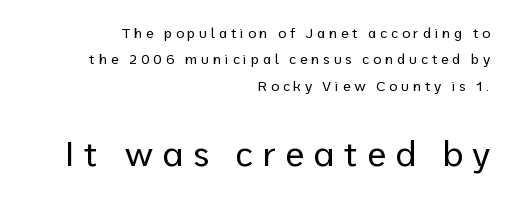
Q: Is the text bold? A: No.
Q: Is the text italic (slanted)? A: No, it is upright.
Q: Is the typeface a serif or a sans-serif typeface? A: Sans-serif.
Q: Is the text underlined? A: No.
Q: How is the paragraph aligned? A: Right-aligned.
Q: Is the spacing between letters normal or unusually wide? A: Unusually wide.
Q: Which block of text is set in a larger size, the first (top) or the second (bottom)? A: The second (bottom) one.
Q: Width (condensed, normal, or wide)? A: Normal.
Q: Stroke contrast? A: Low.
Q: x-height? A: Medium.
Q: Monospaced? A: No.
